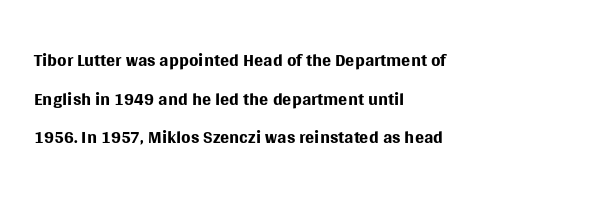
The image shows 27 px text type, upright; set left-aligned, normal line spacing (1.43x), normal letter spacing, not underlined.
